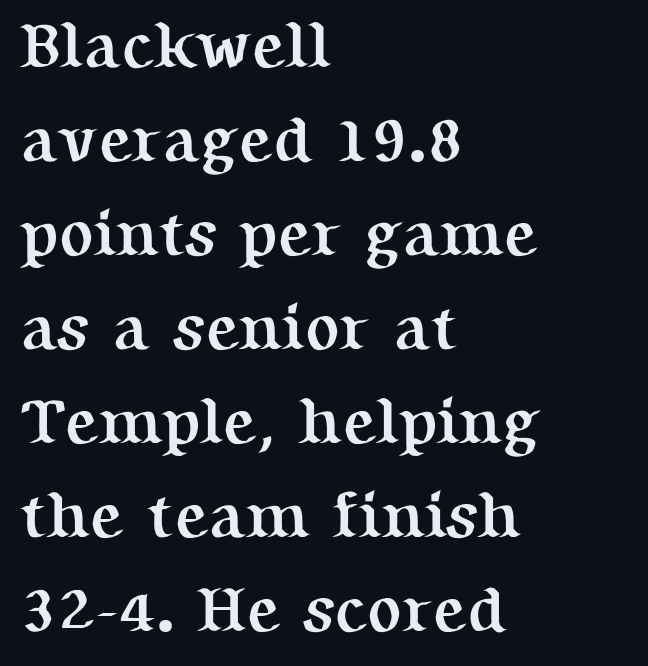
{"serif": "yes", "italic": "no", "bold": "yes", "weight": "semibold", "width": "normal", "stroke_contrast": "medium", "x_height": "medium", "monospaced": "no", "underline": "no", "align": "left", "line_spacing": "normal", "line_spacing_ratio": 1.47, "letter_spacing": "normal", "letter_spacing_em": 0.0, "glyph_px": 64}
